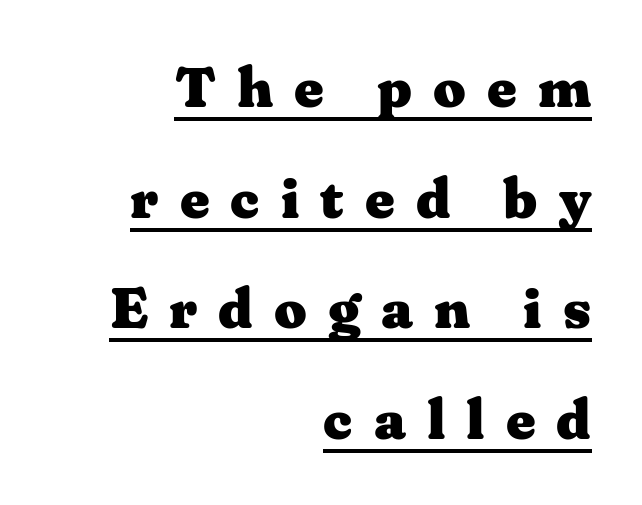
{"serif": "yes", "italic": "no", "bold": "yes", "weight": "heavy", "width": "wide", "stroke_contrast": "medium", "x_height": "medium", "monospaced": "no", "underline": "yes", "align": "right", "line_spacing": "loose", "line_spacing_ratio": 1.94, "letter_spacing": "wide", "letter_spacing_em": 0.37, "glyph_px": 57}
